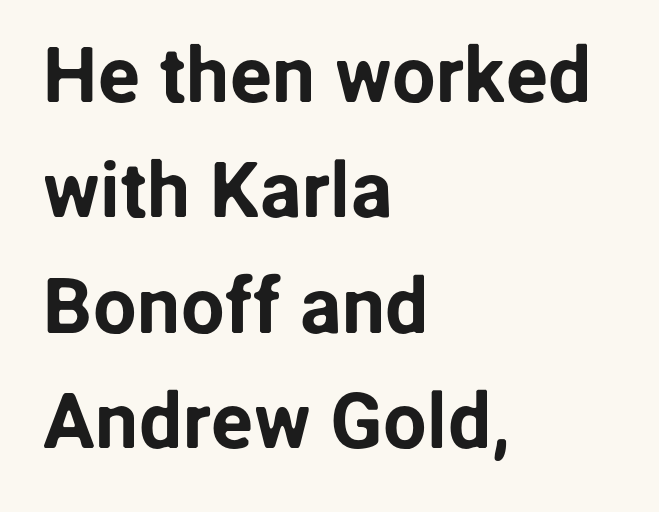
The image shows 78 px sans-serif type, upright; set left-aligned, normal line spacing (1.48x), normal letter spacing, not underlined; low stroke contrast and a medium x-height.
